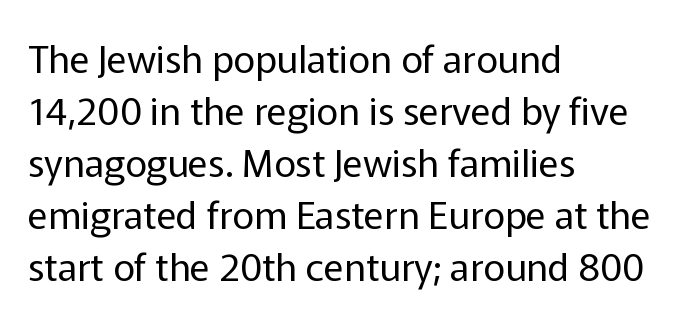
The image shows 38 px regular-weight sans-serif type, upright; set left-aligned, normal line spacing (1.37x), normal letter spacing, not underlined; low stroke contrast and a medium x-height.
